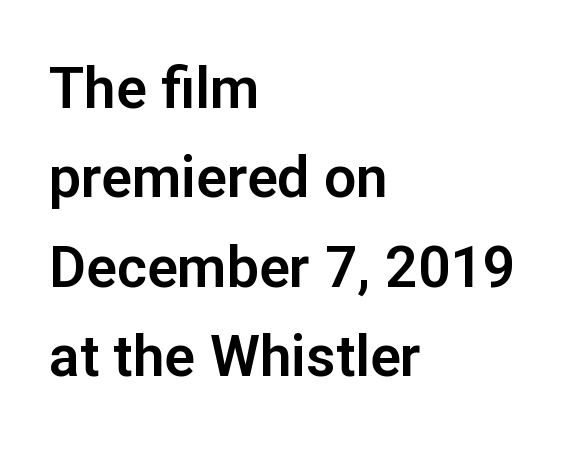
{"serif": "no", "italic": "no", "width": "normal", "stroke_contrast": "low", "x_height": "medium", "monospaced": "no", "underline": "no", "align": "left", "line_spacing": "normal", "line_spacing_ratio": 1.57, "letter_spacing": "normal", "letter_spacing_em": 0.0, "glyph_px": 57}
